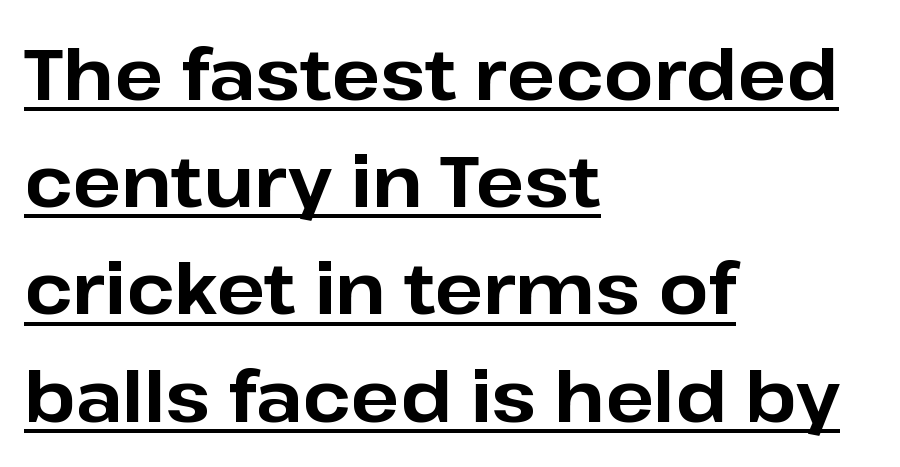
Q: Is the text bold? A: Yes.
Q: Is the text italic (slanted)? A: No, it is upright.
Q: Is the typeface a serif or a sans-serif typeface? A: Sans-serif.
Q: Is the text underlined? A: Yes.
Q: How is the paragraph aligned? A: Left-aligned.
Q: Is the spacing between letters normal or unusually wide? A: Normal.
Q: Is the spacing between lines tight, normal or loose? A: Normal.
Q: Width (condensed, normal, or wide)? A: Normal.
Q: Stroke contrast? A: Low.
Q: x-height? A: Medium.
Q: Monospaced? A: No.
